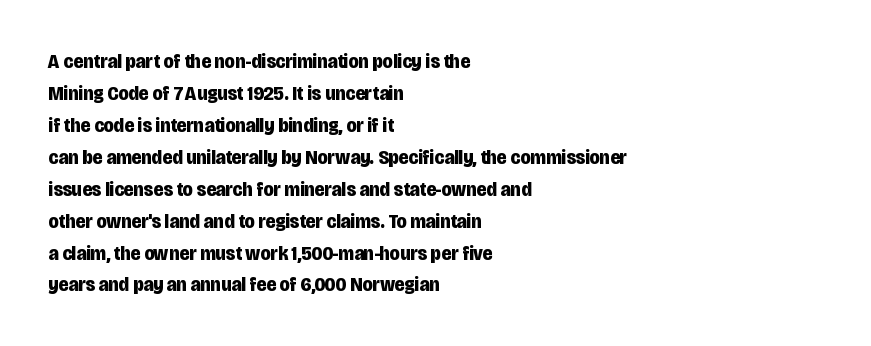
The type sits square on the baseline with zero lean. Summary of weight: heavy, a full bold. Interline gaps are of average width in this sample. The type is set solid horizontally, with unmodified tracking. Underline: absent.
